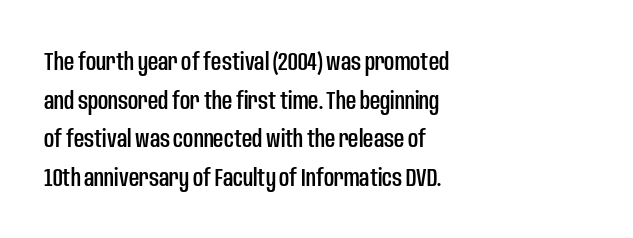
Inter-character spacing is left at the font's built-in metrics. Quick note: underline off. Horizontal alignment here is leftward, the default for most running prose. Posture: vertical. Line spacing here is normal.
